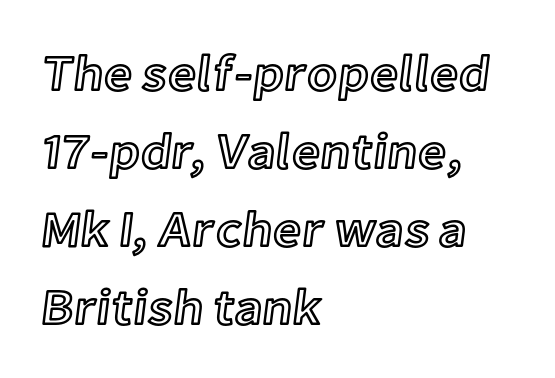
Q: Is the text italic (slanted)? A: Yes.
Q: Is the text underlined? A: No.
Q: How is the paragraph aligned? A: Left-aligned.
Q: Is the spacing between letters normal or unusually wide? A: Normal.
Q: Is the spacing between lines tight, normal or loose? A: Normal.
Q: Width (condensed, normal, or wide)? A: Normal.
Q: x-height? A: Medium.
Q: Monospaced? A: No.
